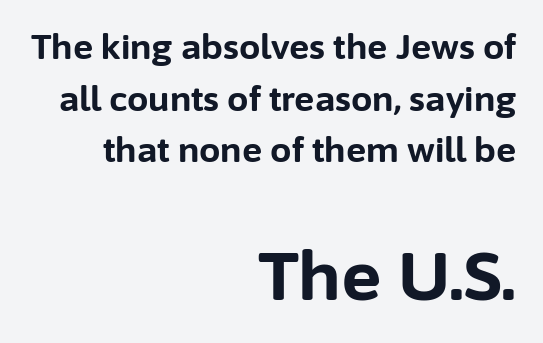
The image shows 68 px bold sans-serif type, upright; set right-aligned, normal line spacing (1.52x), normal letter spacing, not underlined; the second (bottom) block is 2.0x larger; low stroke contrast and a medium x-height.
